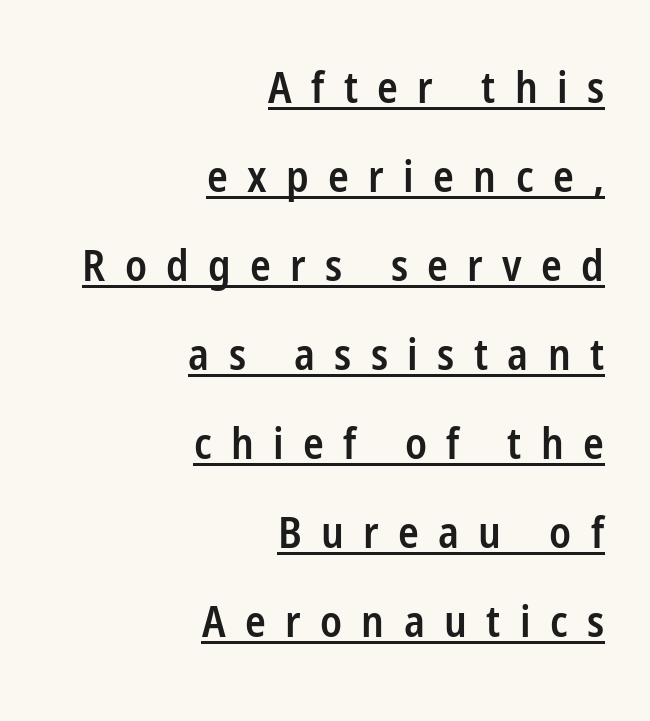
{"serif": "no", "italic": "no", "bold": "semi", "weight": "semibold", "width": "condensed", "stroke_contrast": "low", "x_height": "medium", "monospaced": "no", "underline": "yes", "align": "right", "line_spacing": "loose", "line_spacing_ratio": 2.07, "letter_spacing": "wide", "letter_spacing_em": 0.45, "glyph_px": 43}
